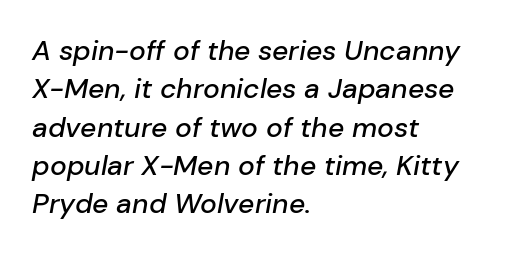
Proportional: the letters do not fall into vertical columns. If you measured baseline to baseline, you'd find a middling distance. The rendering keeps characters at their native spacing. This rendering features lettering with no underline.
